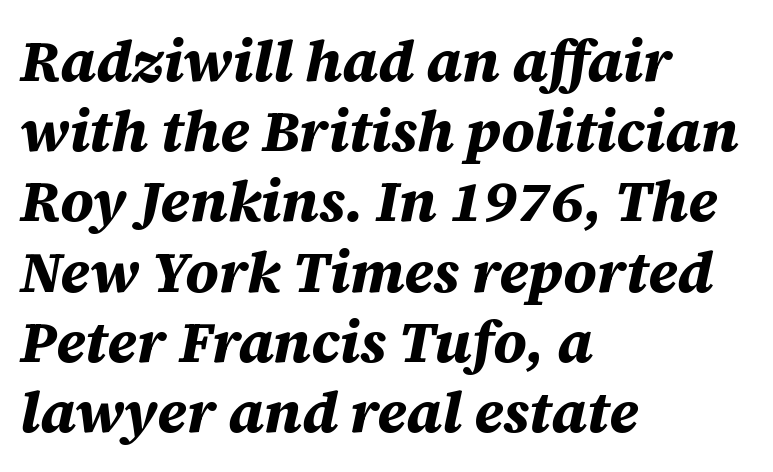
The image shows 58 px bold type, italic (leaning right); set left-aligned, line spacing 1.21x, normal letter spacing, not underlined; medium stroke contrast and a large x-height.
